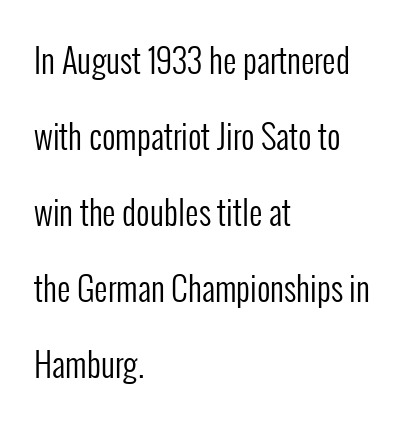
{"serif": "no", "italic": "no", "bold": "no", "weight": "regular", "width": "condensed", "stroke_contrast": "low", "x_height": "medium", "monospaced": "no", "underline": "no", "align": "left", "line_spacing": "loose", "line_spacing_ratio": 2.3, "letter_spacing": "normal", "letter_spacing_em": 0.0, "glyph_px": 33}
